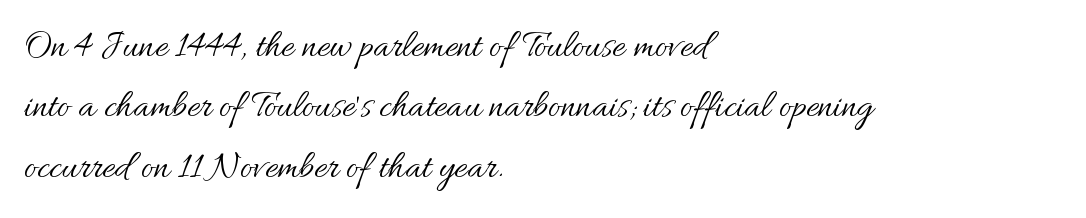
Q: Is the text bold? A: No.
Q: Is the text italic (slanted)? A: Yes.
Q: Is the text underlined? A: No.
Q: How is the paragraph aligned? A: Left-aligned.
Q: Is the spacing between letters normal or unusually wide? A: Normal.
Q: Is the spacing between lines tight, normal or loose? A: Normal.
Q: Width (condensed, normal, or wide)? A: Normal.
Q: Stroke contrast? A: Medium.
Q: x-height? A: Small.
Q: Monospaced? A: No.
